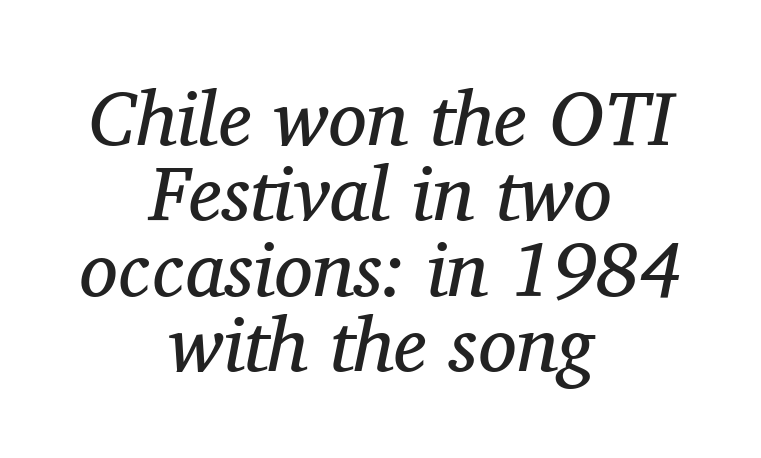
Q: Is the text bold? A: No.
Q: Is the text italic (slanted)? A: Yes, it leans right by about 11 degrees.
Q: Is the typeface a serif or a sans-serif typeface? A: Serif.
Q: Is the text underlined? A: No.
Q: How is the paragraph aligned? A: Centered.
Q: Is the spacing between letters normal or unusually wide? A: Normal.
Q: Is the spacing between lines tight, normal or loose? A: Tight.
Q: Width (condensed, normal, or wide)? A: Normal.
Q: Stroke contrast? A: Medium.
Q: x-height? A: Medium.
Q: Monospaced? A: No.
